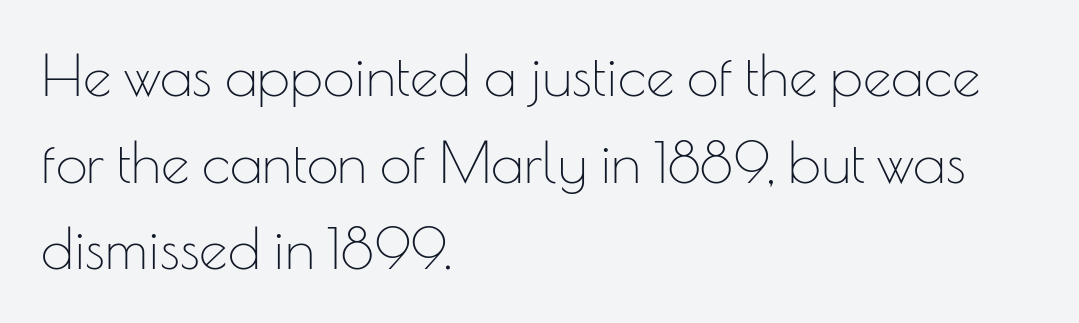
This sample has the flowing, uneven cadence of proportional lettering. Quick note: interline space is typical. The paragraph has a hard left edge and a soft right edge. Underline: absent. The font's upright variant was chosen for this text. The font sits on the lighter half of the weight spectrum, regular included.
